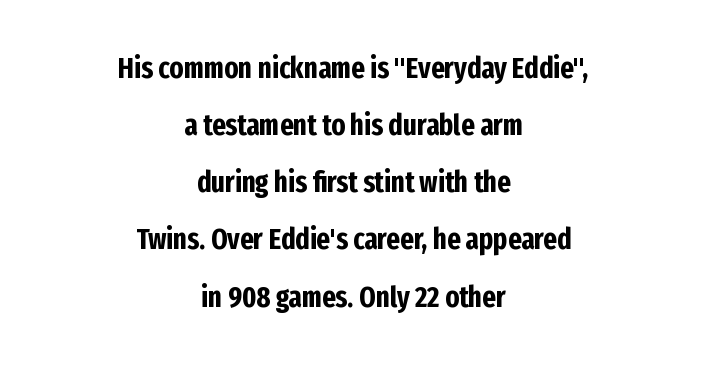
The text was rendered using a sans face with plain stroke endings. Every character sits straight up, as roman type does. The text block is weighted toward neither margin, spreading evenly from the middle. Leading: increased.
